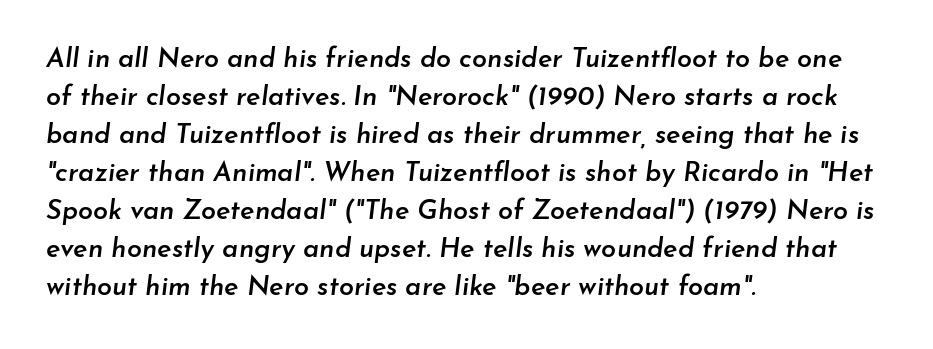
Honestly, the letter spacing is just normal — you wouldn't notice it. Looking at the ascenders, they clearly lean. Heft: intermediate — a semibold. Any mark beneath the type? The region is blank. Does the copy run flush right? No — it runs flush left.
